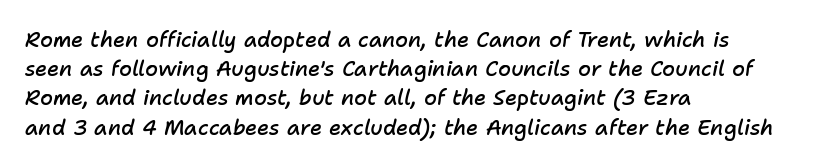
Q: Is the text bold? A: Semi-bold.
Q: Is the text italic (slanted)? A: Yes, it leans right by about 11 degrees.
Q: Is the text underlined? A: No.
Q: How is the paragraph aligned? A: Left-aligned.
Q: Is the spacing between letters normal or unusually wide? A: Normal.
Q: Is the spacing between lines tight, normal or loose? A: Normal.
